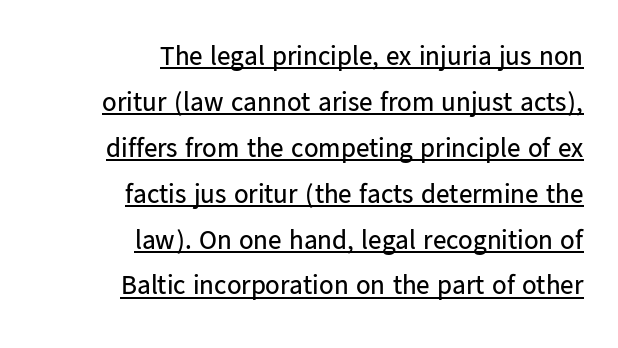
Q: Is the text bold? A: No.
Q: Is the text italic (slanted)? A: No, it is upright.
Q: Is the text underlined? A: Yes.
Q: How is the paragraph aligned? A: Right-aligned.
Q: Is the spacing between letters normal or unusually wide? A: Normal.
Q: Is the spacing between lines tight, normal or loose? A: Normal.
